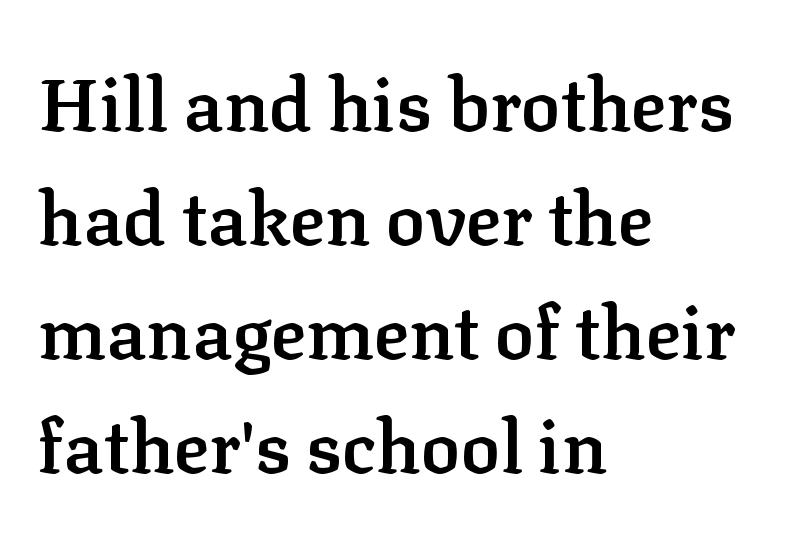
Check under the words: just untouched page. Is the type bold? Partly — it's a semibold, heavier than regular but not fully bold. Here the glyphs are tracked normally, forming tight word shapes. Characters remain perfectly vertical along every line.
